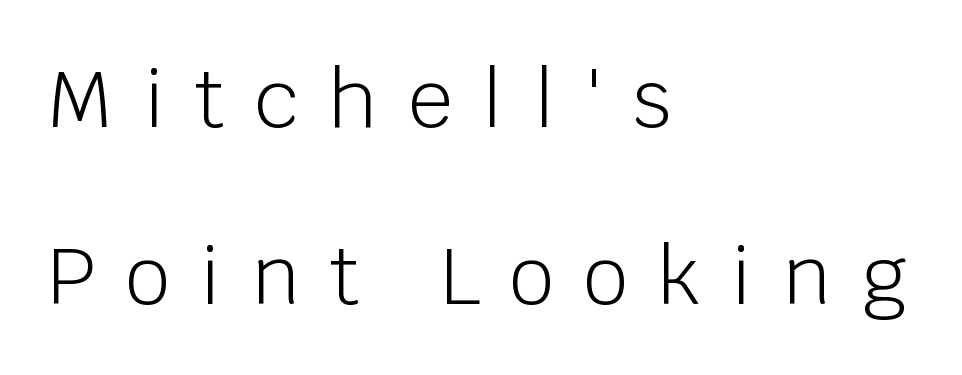
Q: Is the text bold? A: No.
Q: Is the text italic (slanted)? A: No, it is upright.
Q: Is the typeface a serif or a sans-serif typeface? A: Sans-serif.
Q: Is the text underlined? A: No.
Q: How is the paragraph aligned? A: Left-aligned.
Q: Is the spacing between letters normal or unusually wide? A: Unusually wide.
Q: Is the spacing between lines tight, normal or loose? A: Loose.
Q: Width (condensed, normal, or wide)? A: Normal.
Q: Stroke contrast? A: Low.
Q: x-height? A: Large.
Q: Monospaced? A: No.
